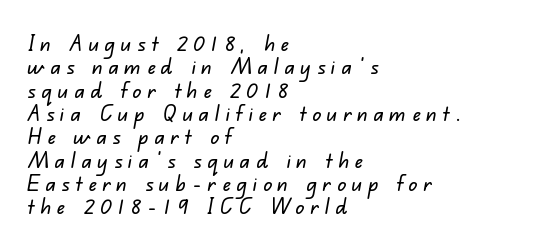
The image shows 22 px text type; set left-aligned, tight line spacing (1.06x), unusually wide letter spacing (+0.26 em), not underlined.
